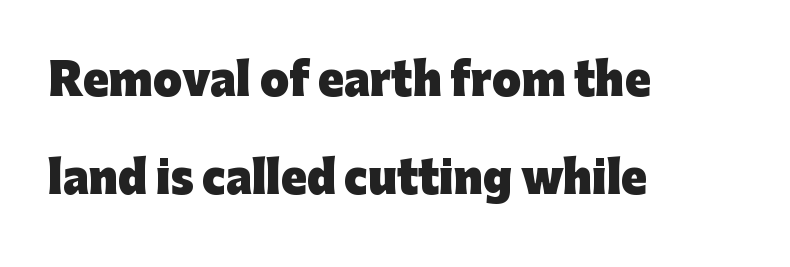
Q: Is the text bold? A: Yes.
Q: Is the text italic (slanted)? A: No, it is upright.
Q: Is the typeface a serif or a sans-serif typeface? A: Sans-serif.
Q: Is the text underlined? A: No.
Q: How is the paragraph aligned? A: Left-aligned.
Q: Is the spacing between letters normal or unusually wide? A: Normal.
Q: Is the spacing between lines tight, normal or loose? A: Loose.
Q: Width (condensed, normal, or wide)? A: Normal.
Q: Stroke contrast? A: Low.
Q: x-height? A: Medium.
Q: Monospaced? A: No.
